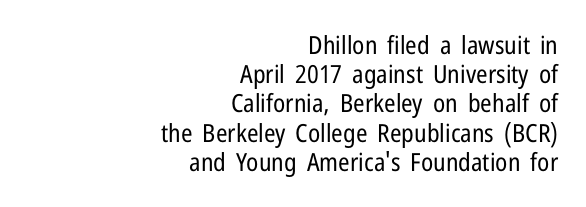
The image shows 25 px text type, upright; set right-aligned, line spacing 1.17x, normal letter spacing, not underlined.
